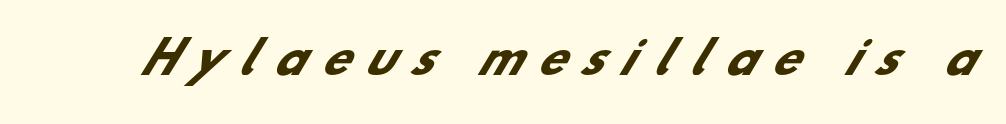
Q: Is the text bold? A: Yes.
Q: Is the typeface a serif or a sans-serif typeface? A: Sans-serif.
Q: Is the text underlined? A: No.
Q: Is the spacing between letters normal or unusually wide? A: Unusually wide.
Q: Width (condensed, normal, or wide)? A: Normal.
Q: Stroke contrast? A: Low.
Q: x-height? A: Small.
Q: Monospaced? A: No.
